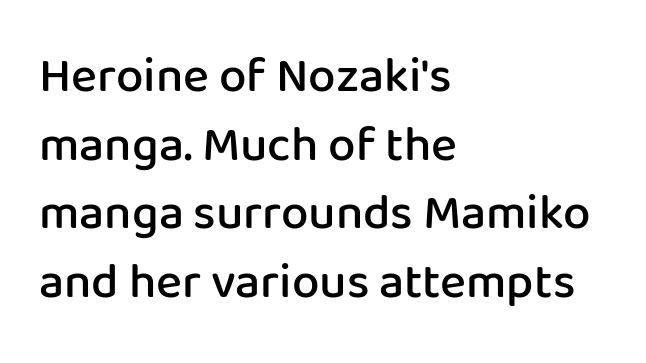
The image shows 49 px semibold sans-serif type, upright; set left-aligned, normal line spacing (1.4x), normal letter spacing, not underlined; low stroke contrast and a medium x-height.
